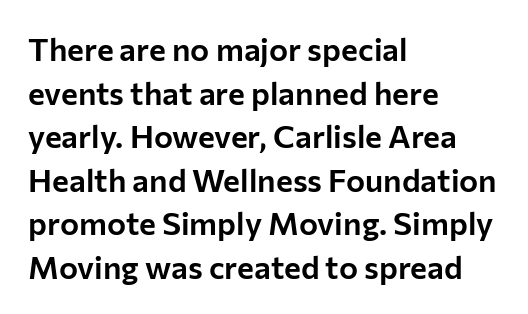
The image shows 32 px sans-serif type, upright; set left-aligned, normal line spacing (1.36x), normal letter spacing, not underlined; low stroke contrast and a medium x-height.
